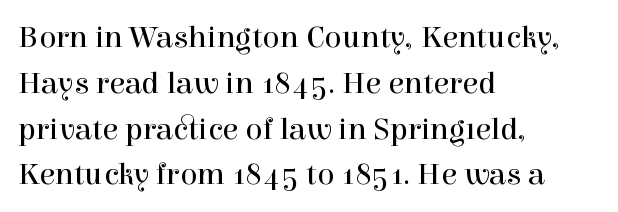
Q: Is the text bold? A: No.
Q: Is the text italic (slanted)? A: No, it is upright.
Q: Is the typeface a serif or a sans-serif typeface? A: Serif.
Q: Is the text underlined? A: No.
Q: How is the paragraph aligned? A: Left-aligned.
Q: Is the spacing between letters normal or unusually wide? A: Normal.
Q: Is the spacing between lines tight, normal or loose? A: Normal.
Q: Width (condensed, normal, or wide)? A: Normal.
Q: x-height? A: Medium.
Q: Monospaced? A: No.
